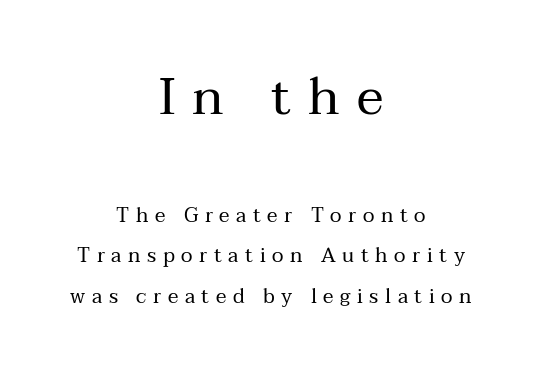
Q: Is the text bold? A: No.
Q: Is the text italic (slanted)? A: No, it is upright.
Q: Is the typeface a serif or a sans-serif typeface? A: Serif.
Q: Is the text underlined? A: No.
Q: How is the paragraph aligned? A: Centered.
Q: Is the spacing between letters normal or unusually wide? A: Unusually wide.
Q: Is the spacing between lines tight, normal or loose? A: Loose.
Q: Which block of text is set in a larger size, the first (top) or the second (bottom)? A: The first (top) one.
Q: Width (condensed, normal, or wide)? A: Normal.
Q: Stroke contrast? A: Medium.
Q: x-height? A: Medium.
Q: Monospaced? A: No.
